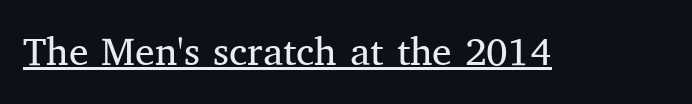
{"serif": "yes", "italic": "no", "bold": "no", "weight": "regular", "width": "normal", "stroke_contrast": "medium", "x_height": "medium", "monospaced": "no", "underline": "yes", "letter_spacing": "normal", "letter_spacing_em": 0.0, "glyph_px": 39}
